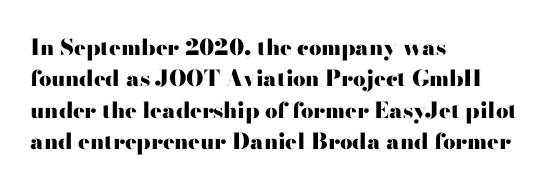
Q: Is the text bold? A: Yes.
Q: Is the text italic (slanted)? A: No, it is upright.
Q: Is the text underlined? A: No.
Q: How is the paragraph aligned? A: Left-aligned.
Q: Is the spacing between letters normal or unusually wide? A: Normal.
Q: Is the spacing between lines tight, normal or loose? A: Normal.
